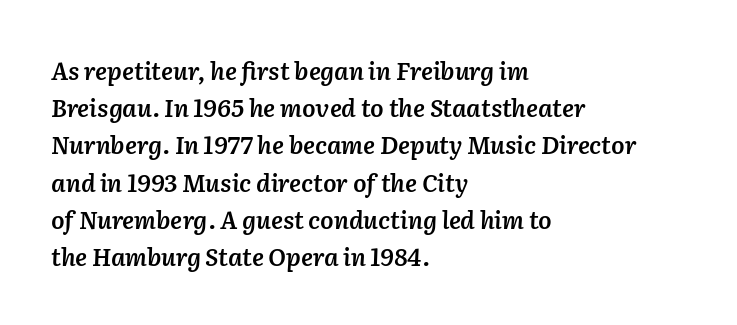
The passage shown is not underscored anywhere. This rendering uses left alignment, leaving the right contour irregular. Slanted lettering throughout. Honestly, the row spacing looks completely unremarkable. A typesetter would call this zero additional tracking. Semibold letterforms, between regular and bold.
